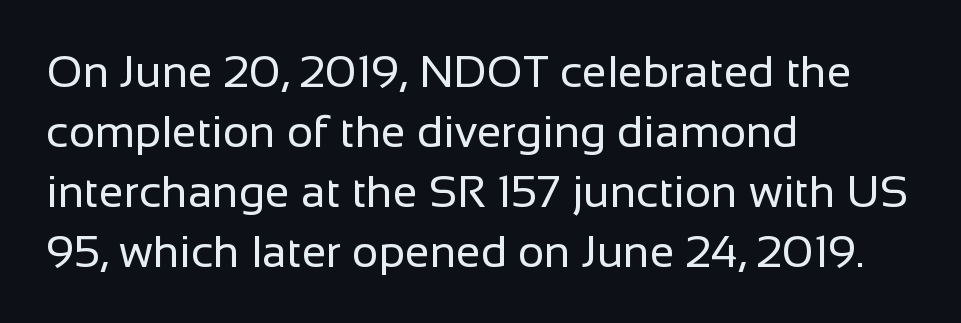
{"serif": "no", "italic": "no", "bold": "no", "weight": "regular", "width": "normal", "stroke_contrast": "low", "x_height": "medium", "monospaced": "no", "underline": "no", "align": "left", "line_spacing": "normal", "line_spacing_ratio": 1.33, "letter_spacing": "normal", "letter_spacing_em": 0.0, "glyph_px": 45}
